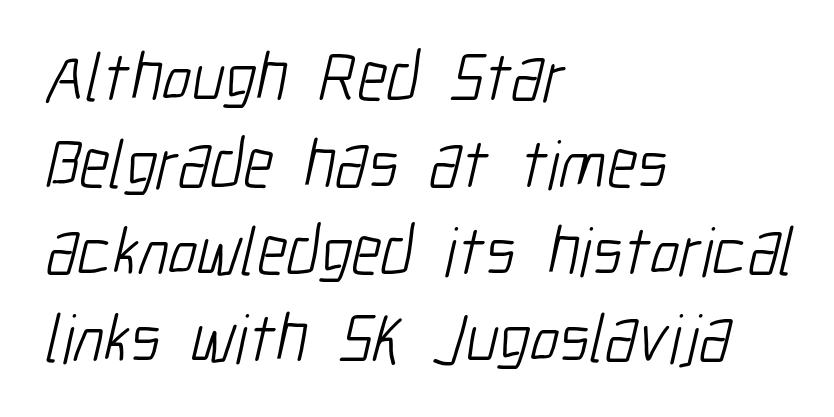
Nobody touched the tracking dial on this one. The line-height multiplier appears to be the usual default. The words here are not underlined. Are there feet on the stems? There aren't — it's a sans. The strokes are not fattened; the text isn't bold. Varying glyph widths throughout — classic text-font behaviour.
